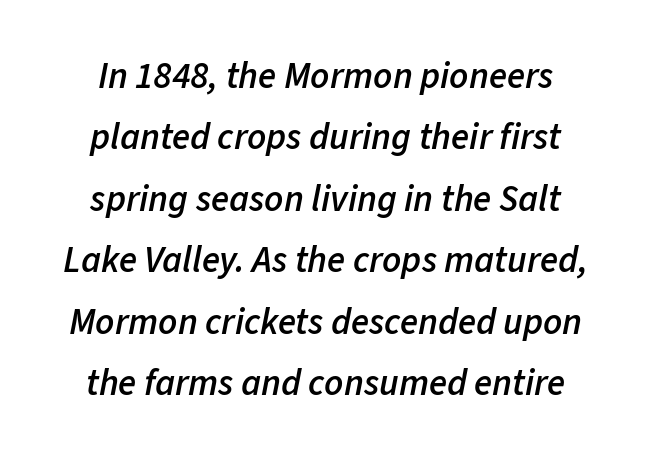
Q: Is the text bold? A: Semi-bold.
Q: Is the text italic (slanted)? A: Yes, it leans right by about 11 degrees.
Q: Is the text underlined? A: No.
Q: Is the spacing between letters normal or unusually wide? A: Normal.
Q: Is the spacing between lines tight, normal or loose? A: Normal.
Q: Width (condensed, normal, or wide)? A: Normal.
Q: Stroke contrast? A: Low.
Q: x-height? A: Medium.
Q: Monospaced? A: No.
